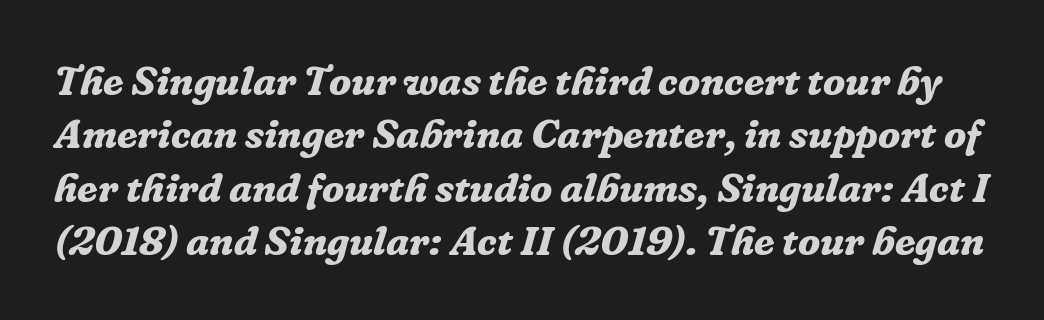
{"serif": "yes", "italic": "yes", "lean": "right", "slant_degrees": 16, "bold": "yes", "weight": "bold", "width": "normal", "stroke_contrast": "low", "x_height": "medium", "monospaced": "no", "underline": "no", "line_spacing": "normal", "line_spacing_ratio": 1.3, "letter_spacing": "normal", "letter_spacing_em": 0.0, "glyph_px": 41}
